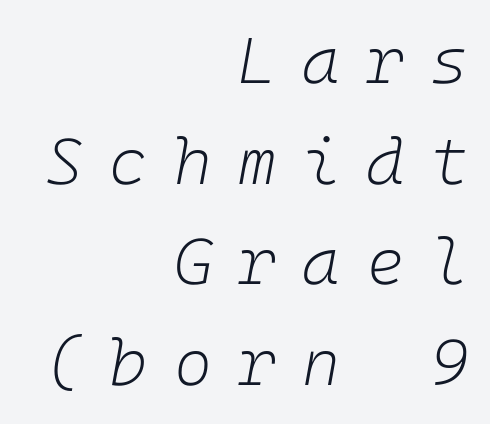
{"italic": "yes", "lean": "right", "slant_degrees": 10, "bold": "no", "weight": "light", "width": "normal", "stroke_contrast": "low", "x_height": "medium", "underline": "no", "align": "right", "line_spacing": "normal", "line_spacing_ratio": 1.55, "letter_spacing": "wide", "letter_spacing_em": 0.4, "glyph_px": 65}
